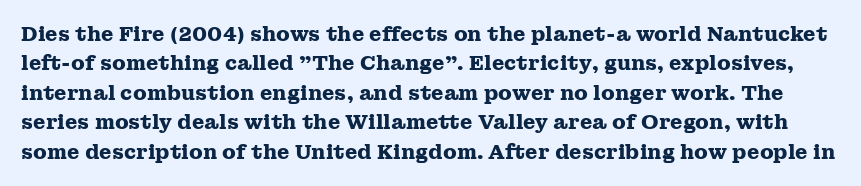
The image shows 20 px bold type, upright; set normal line spacing (1.47x), normal letter spacing, not underlined.
